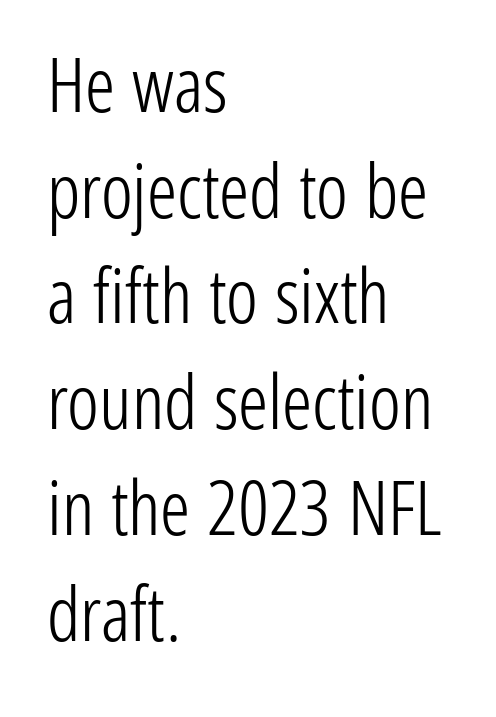
Stroke terminals: plain, sans-serif. The letters sit at their default tracking, neither squeezed nor spread. These lines are rendered in a variable-pitch font. This rendering features lettering with no underline. The rendering uses a moderate line-height, typical for paragraphs.
